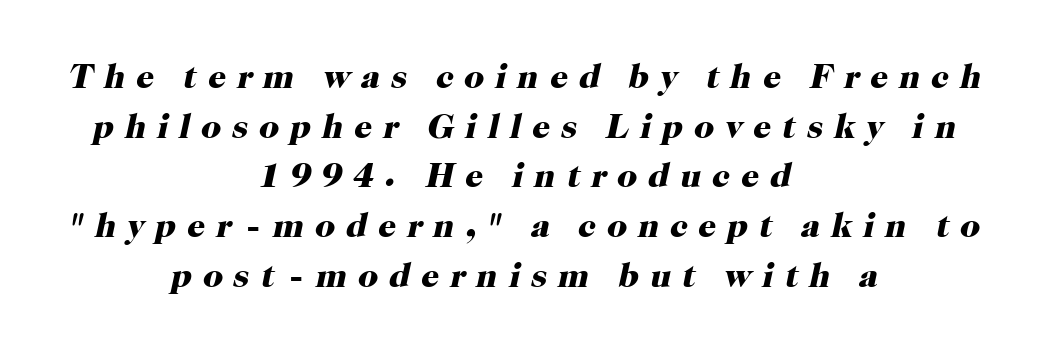
The image shows 35 px heavy serif type, italic (leaning right); set centered, normal line spacing (1.42x), unusually wide letter spacing (+0.31 em), not underlined; high stroke contrast and a medium x-height.
